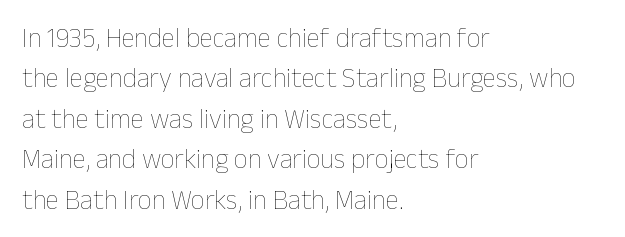
Q: Is the text bold? A: No.
Q: Is the text italic (slanted)? A: No, it is upright.
Q: Is the text underlined? A: No.
Q: How is the paragraph aligned? A: Left-aligned.
Q: Is the spacing between letters normal or unusually wide? A: Normal.
Q: Is the spacing between lines tight, normal or loose? A: Normal.
